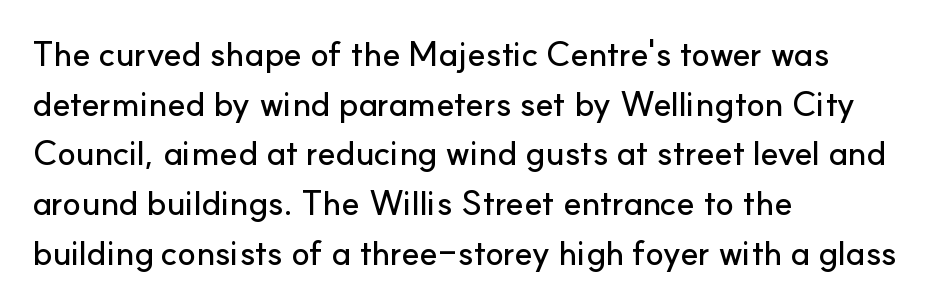
{"serif": "no", "italic": "no", "width": "normal", "stroke_contrast": "low", "x_height": "small", "monospaced": "no", "underline": "no", "align": "left", "line_spacing": "normal", "line_spacing_ratio": 1.46, "letter_spacing": "normal", "letter_spacing_em": 0.0, "glyph_px": 34}
